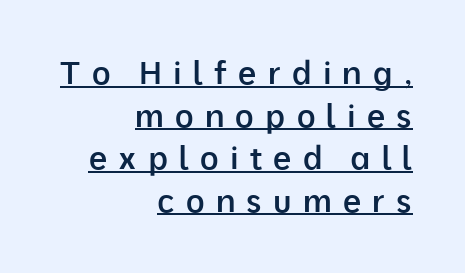
{"serif": "no", "italic": "no", "bold": "semi", "weight": "semibold", "width": "normal", "stroke_contrast": "low", "x_height": "medium", "monospaced": "no", "underline": "yes", "align": "right", "line_spacing": "normal", "line_spacing_ratio": 1.33, "letter_spacing": "wide", "letter_spacing_em": 0.35, "glyph_px": 32}
